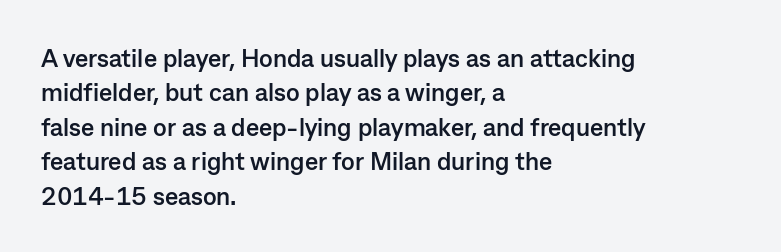
Plain, unruled lines of type. Italic: no, the glyphs are upright roman. The face used here has the dense, thick strokes of a bold. Compared with typical paragraphs, the rows here are spaced about the same. The paragraph has a hard left edge and a soft right edge. Here the glyphs are tracked normally, forming tight word shapes.
